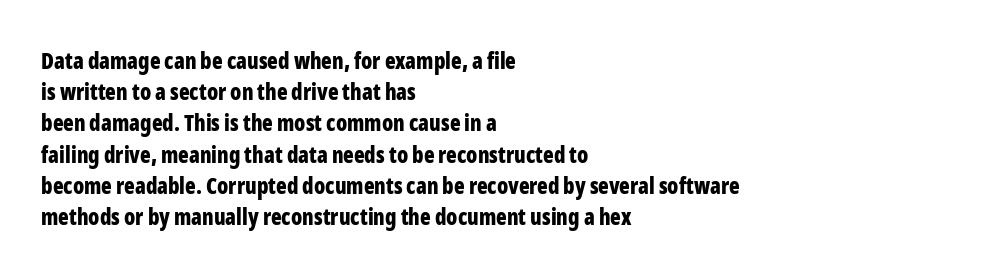
Q: Is the text bold? A: Yes.
Q: Is the text italic (slanted)? A: No, it is upright.
Q: Is the text underlined? A: No.
Q: How is the paragraph aligned? A: Left-aligned.
Q: Is the spacing between letters normal or unusually wide? A: Normal.
Q: Is the spacing between lines tight, normal or loose? A: Normal.
